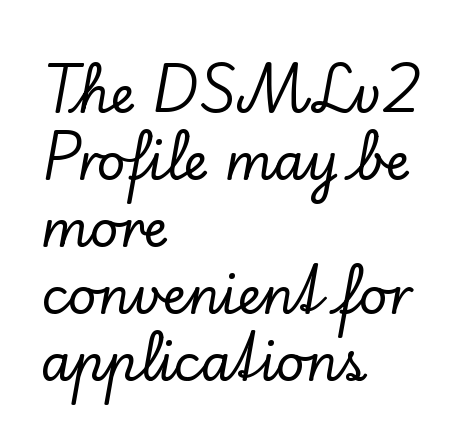
{"serif": "yes", "width": "normal", "stroke_contrast": "low", "x_height": "small", "monospaced": "no", "underline": "no", "align": "left", "line_spacing": "normal", "line_spacing_ratio": 1.34, "letter_spacing": "normal", "letter_spacing_em": 0.0, "glyph_px": 50}
